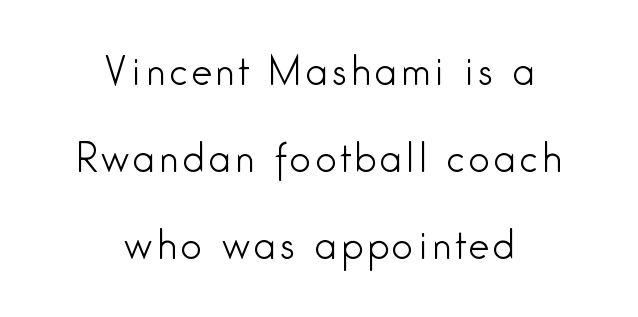
Q: Is the text bold? A: No.
Q: Is the text italic (slanted)? A: No, it is upright.
Q: Is the typeface a serif or a sans-serif typeface? A: Sans-serif.
Q: Is the text underlined? A: No.
Q: How is the paragraph aligned? A: Centered.
Q: Is the spacing between lines tight, normal or loose? A: Loose.
Q: Width (condensed, normal, or wide)? A: Condensed.
Q: Stroke contrast? A: Low.
Q: x-height? A: Medium.
Q: Monospaced? A: No.
